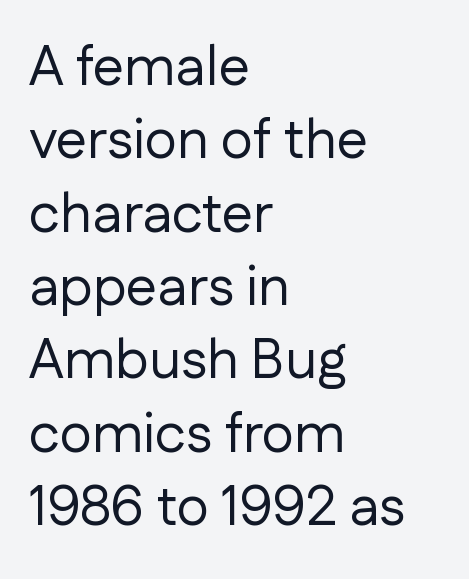
Q: Is the text bold? A: No.
Q: Is the text italic (slanted)? A: No, it is upright.
Q: Is the typeface a serif or a sans-serif typeface? A: Sans-serif.
Q: Is the text underlined? A: No.
Q: How is the paragraph aligned? A: Left-aligned.
Q: Is the spacing between letters normal or unusually wide? A: Normal.
Q: Is the spacing between lines tight, normal or loose? A: Normal.
Q: Width (condensed, normal, or wide)? A: Normal.
Q: Stroke contrast? A: Low.
Q: x-height? A: Medium.
Q: Monospaced? A: No.
